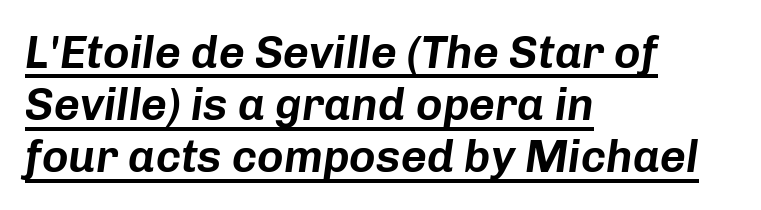
Yep, that's italic — everything's leaning. Do the characters align in a grid? No, the font is proportional. This sample is left-justified, so line endings fall wherever the words run out. Caption: lettering with a line underneath. This sample uses plain, unmodified letter spacing.
